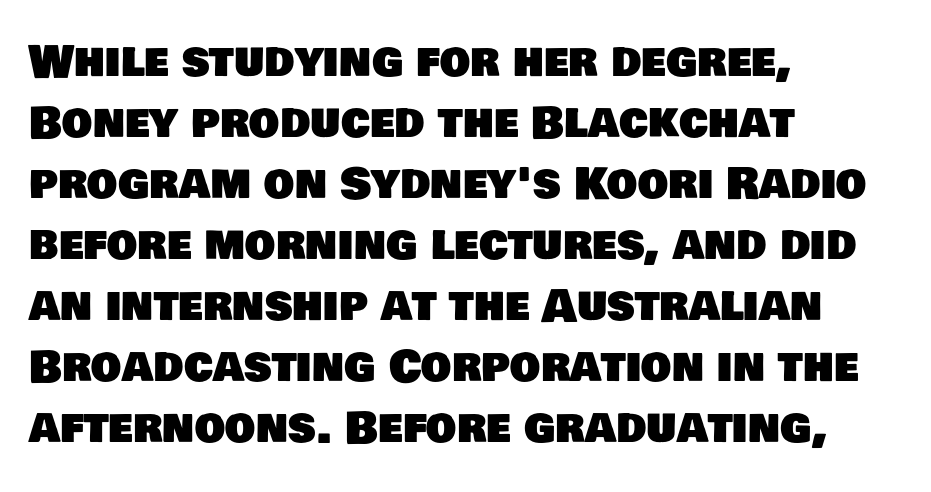
{"serif": "no", "width": "normal", "stroke_contrast": "low", "x_height": "large", "monospaced": "no", "underline": "no", "align": "left", "line_spacing": "normal", "line_spacing_ratio": 1.42, "letter_spacing": "normal", "letter_spacing_em": 0.0, "glyph_px": 43}
